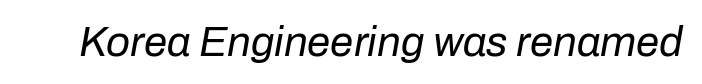
The image shows 42 px regular-weight type, italic (leaning right); set normal letter spacing, not underlined; low stroke contrast and a medium x-height.
